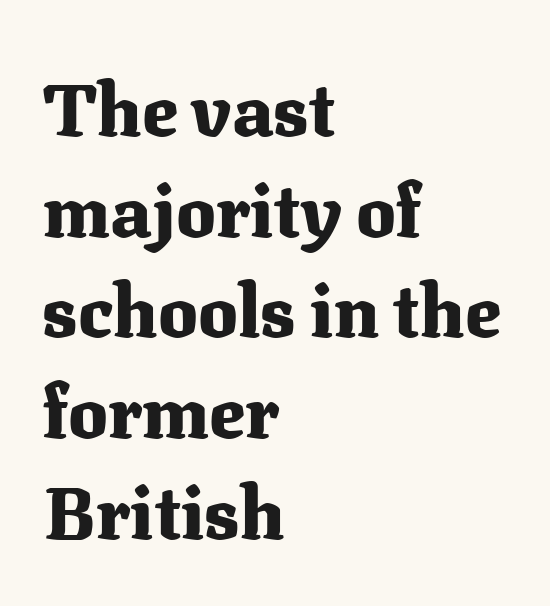
{"serif": "yes", "italic": "no", "bold": "yes", "weight": "heavy", "width": "normal", "stroke_contrast": "medium", "x_height": "medium", "monospaced": "no", "underline": "no", "align": "left", "line_spacing": "normal", "line_spacing_ratio": 1.36, "letter_spacing": "normal", "letter_spacing_em": 0.0, "glyph_px": 74}
